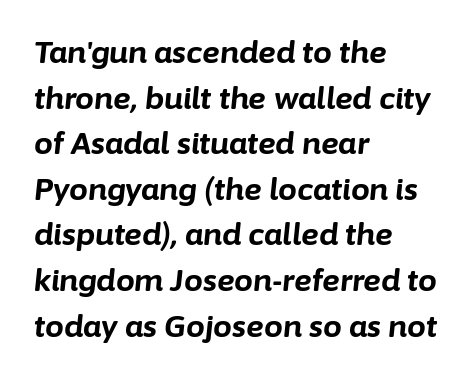
Weight: bold. Quick note: underline off. Looks like regular typesetting: each glyph gets only the width it needs. Quick note: italic. Nothing unusual about the tracking: characters are spaced as the font intends.
